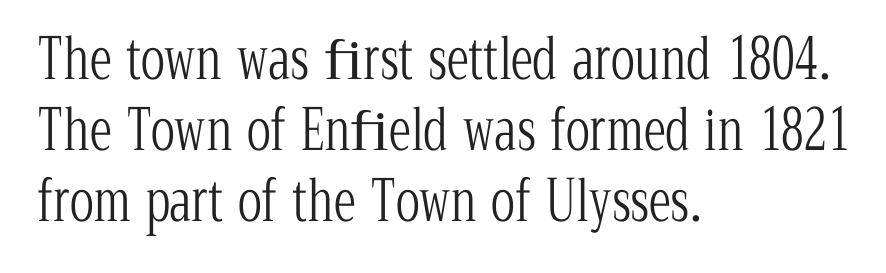
The image shows 56 px light, condensed serif type, upright; set left-aligned, normal line spacing (1.27x), normal letter spacing, not underlined; low stroke contrast and a medium x-height.
